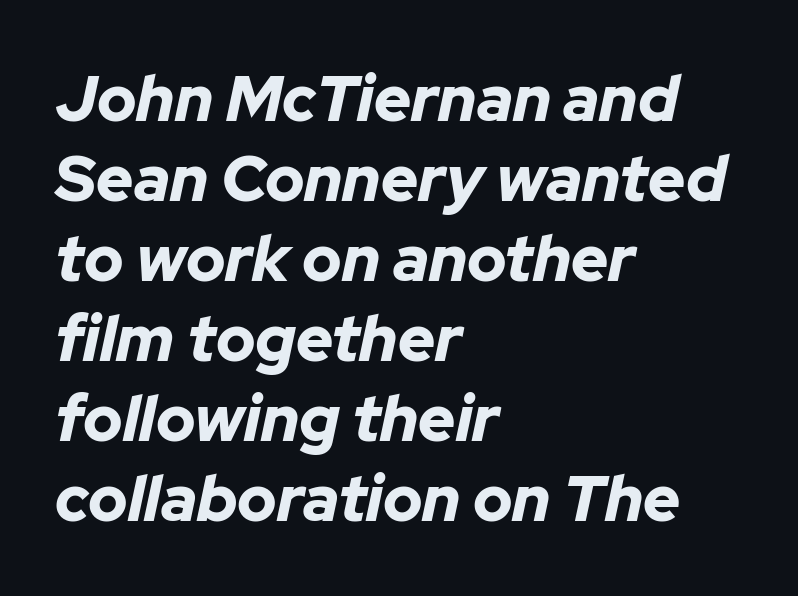
Q: Is the text bold? A: Yes.
Q: Is the text italic (slanted)? A: Yes, it leans right by about 12 degrees.
Q: Is the text underlined? A: No.
Q: How is the paragraph aligned? A: Left-aligned.
Q: Is the spacing between letters normal or unusually wide? A: Normal.
Q: Is the spacing between lines tight, normal or loose? A: Normal.
Q: Width (condensed, normal, or wide)? A: Normal.
Q: Stroke contrast? A: Low.
Q: x-height? A: Medium.
Q: Monospaced? A: No.
